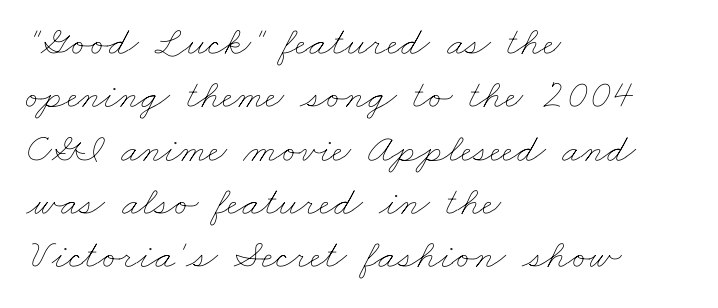
Q: Is the text bold? A: No.
Q: Is the text underlined? A: No.
Q: How is the paragraph aligned? A: Left-aligned.
Q: Is the spacing between letters normal or unusually wide? A: Normal.
Q: Is the spacing between lines tight, normal or loose? A: Normal.
Q: Width (condensed, normal, or wide)? A: Wide.
Q: Stroke contrast? A: Low.
Q: x-height? A: Small.
Q: Monospaced? A: No.
